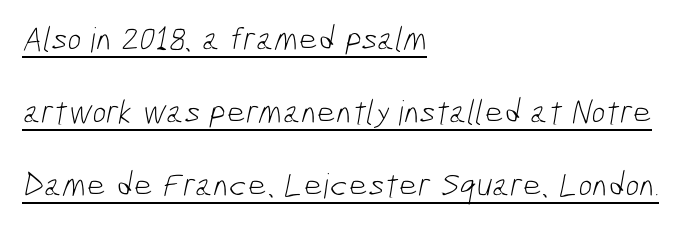
The image shows 34 px light, condensed sans-serif type; set left-aligned, loose line spacing (2.15x), normal letter spacing, underlined; low stroke contrast and a medium x-height.
